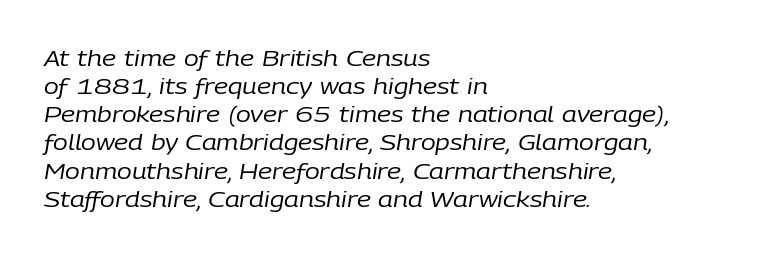
The zone under the glyphs is completely vacant. These glyphs show unthickened strokes, regular width or finer. Is the type slanted? Yes — the strokes lean at a clear angle. Regular leading.
